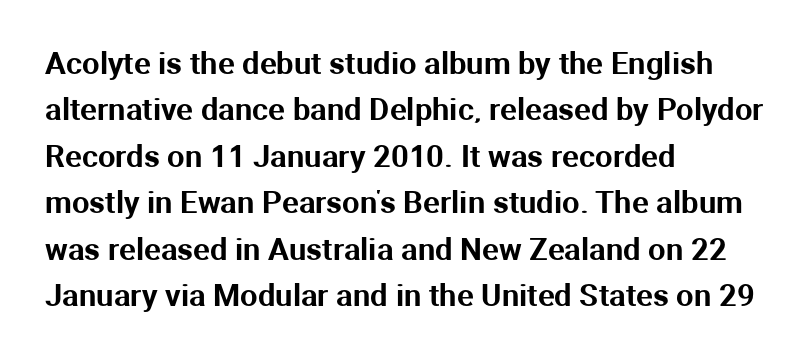
Q: Is the text italic (slanted)? A: No, it is upright.
Q: Is the typeface a serif or a sans-serif typeface? A: Sans-serif.
Q: Is the text underlined? A: No.
Q: How is the paragraph aligned? A: Left-aligned.
Q: Is the spacing between letters normal or unusually wide? A: Normal.
Q: Is the spacing between lines tight, normal or loose? A: Normal.
Q: Width (condensed, normal, or wide)? A: Normal.
Q: Stroke contrast? A: Medium.
Q: x-height? A: Medium.
Q: Monospaced? A: No.
